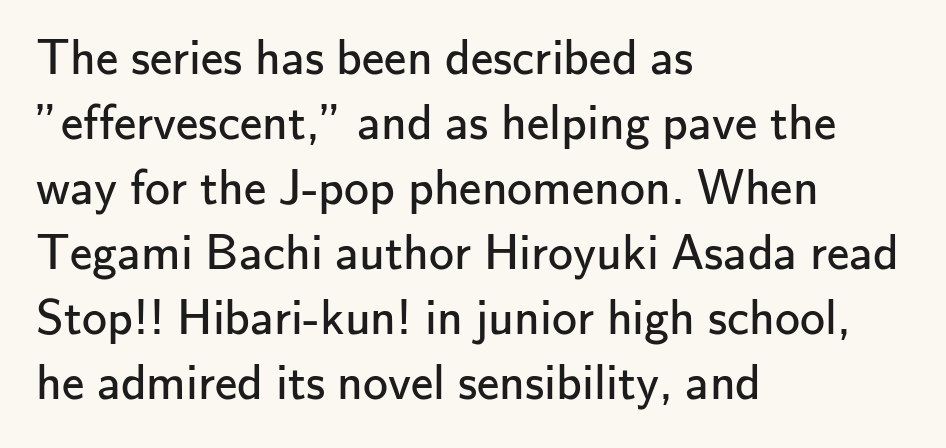
Q: Is the text bold? A: No.
Q: Is the text italic (slanted)? A: No, it is upright.
Q: Is the typeface a serif or a sans-serif typeface? A: Sans-serif.
Q: Is the text underlined? A: No.
Q: How is the paragraph aligned? A: Left-aligned.
Q: Is the spacing between letters normal or unusually wide? A: Normal.
Q: Is the spacing between lines tight, normal or loose? A: Normal.
Q: Width (condensed, normal, or wide)? A: Normal.
Q: Stroke contrast? A: Low.
Q: x-height? A: Small.
Q: Monospaced? A: No.
